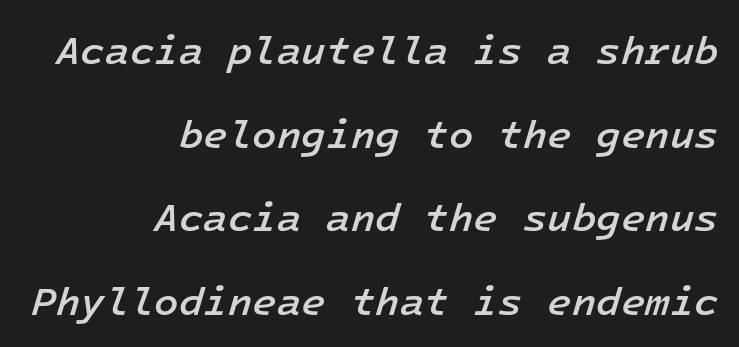
Q: Is the text bold? A: Semi-bold.
Q: Is the text italic (slanted)? A: Yes, it leans right by about 16 degrees.
Q: Is the text underlined? A: No.
Q: How is the paragraph aligned? A: Right-aligned.
Q: Is the spacing between letters normal or unusually wide? A: Normal.
Q: Is the spacing between lines tight, normal or loose? A: Loose.
Q: Width (condensed, normal, or wide)? A: Normal.
Q: Stroke contrast? A: Low.
Q: x-height? A: Medium.
Q: Monospaced? A: Yes.
